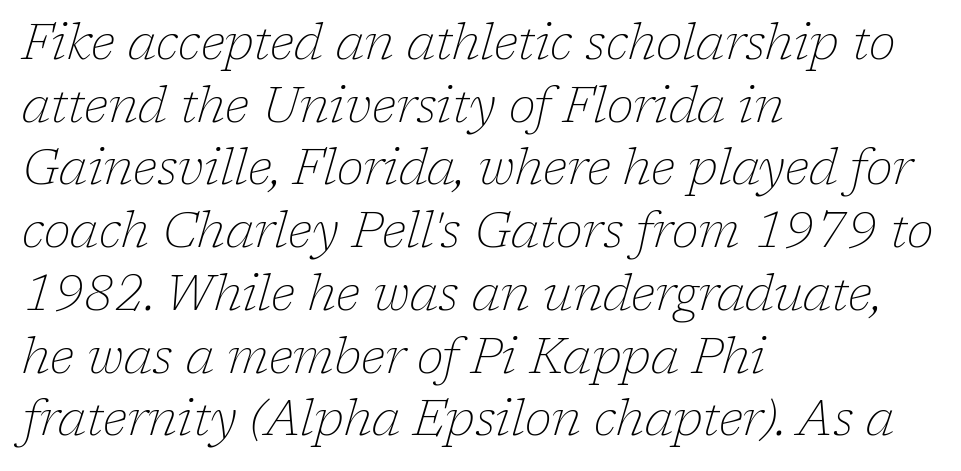
Q: Is the text bold? A: No.
Q: Is the text italic (slanted)? A: Yes, it leans right by about 17 degrees.
Q: Is the typeface a serif or a sans-serif typeface? A: Serif.
Q: Is the text underlined? A: No.
Q: How is the paragraph aligned? A: Left-aligned.
Q: Is the spacing between letters normal or unusually wide? A: Normal.
Q: Is the spacing between lines tight, normal or loose? A: Normal.
Q: Width (condensed, normal, or wide)? A: Normal.
Q: Stroke contrast? A: Low.
Q: x-height? A: Medium.
Q: Monospaced? A: No.
